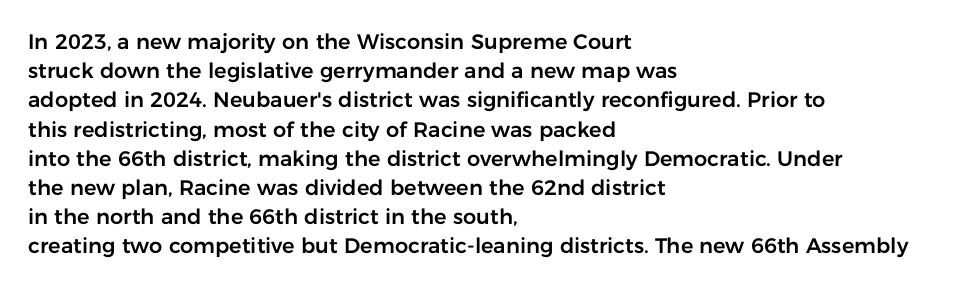
The image shows 21 px text type, upright; set left-aligned, normal line spacing (1.39x), normal letter spacing, not underlined.
